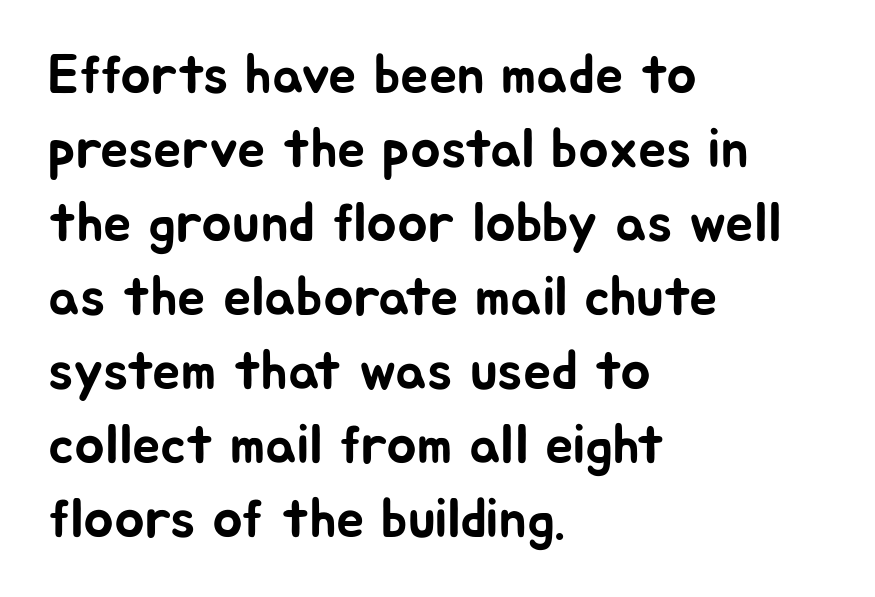
Q: Is the text italic (slanted)? A: No, it is upright.
Q: Is the typeface a serif or a sans-serif typeface? A: Sans-serif.
Q: Is the text underlined? A: No.
Q: How is the paragraph aligned? A: Left-aligned.
Q: Is the spacing between letters normal or unusually wide? A: Normal.
Q: Is the spacing between lines tight, normal or loose? A: Normal.
Q: Width (condensed, normal, or wide)? A: Normal.
Q: Stroke contrast? A: Low.
Q: x-height? A: Medium.
Q: Monospaced? A: No.
